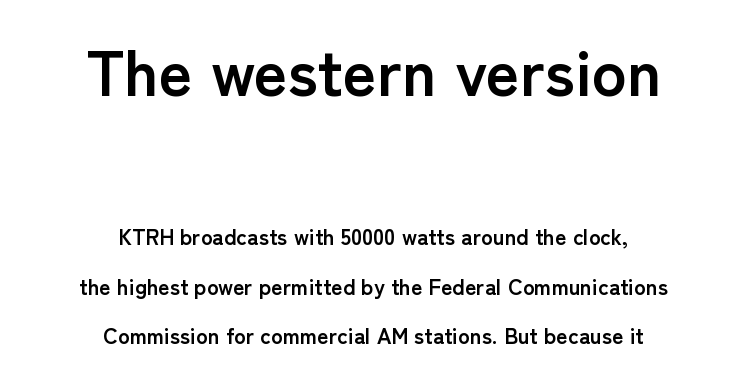
Q: Is the text bold? A: Yes.
Q: Is the text italic (slanted)? A: No, it is upright.
Q: Is the typeface a serif or a sans-serif typeface? A: Sans-serif.
Q: Is the text underlined? A: No.
Q: How is the paragraph aligned? A: Centered.
Q: Is the spacing between letters normal or unusually wide? A: Normal.
Q: Is the spacing between lines tight, normal or loose? A: Loose.
Q: Which block of text is set in a larger size, the first (top) or the second (bottom)? A: The first (top) one.
Q: Width (condensed, normal, or wide)? A: Normal.
Q: Stroke contrast? A: Low.
Q: x-height? A: Medium.
Q: Monospaced? A: No.
